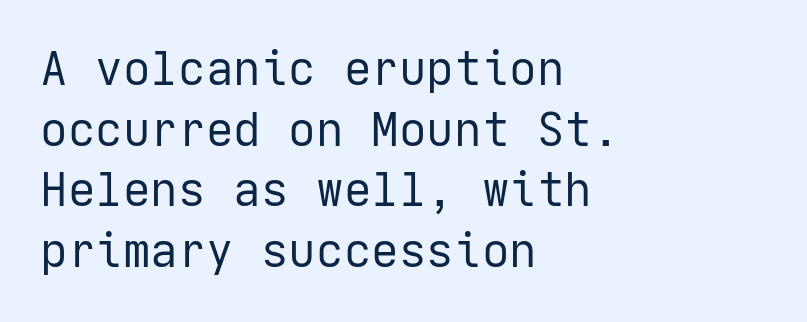
Q: Is the text bold? A: No.
Q: Is the text italic (slanted)? A: No, it is upright.
Q: Is the typeface a serif or a sans-serif typeface? A: Sans-serif.
Q: Is the text underlined? A: No.
Q: How is the paragraph aligned? A: Left-aligned.
Q: Is the spacing between letters normal or unusually wide? A: Normal.
Q: Is the spacing between lines tight, normal or loose? A: Normal.
Q: Width (condensed, normal, or wide)? A: Normal.
Q: Stroke contrast? A: Low.
Q: x-height? A: Medium.
